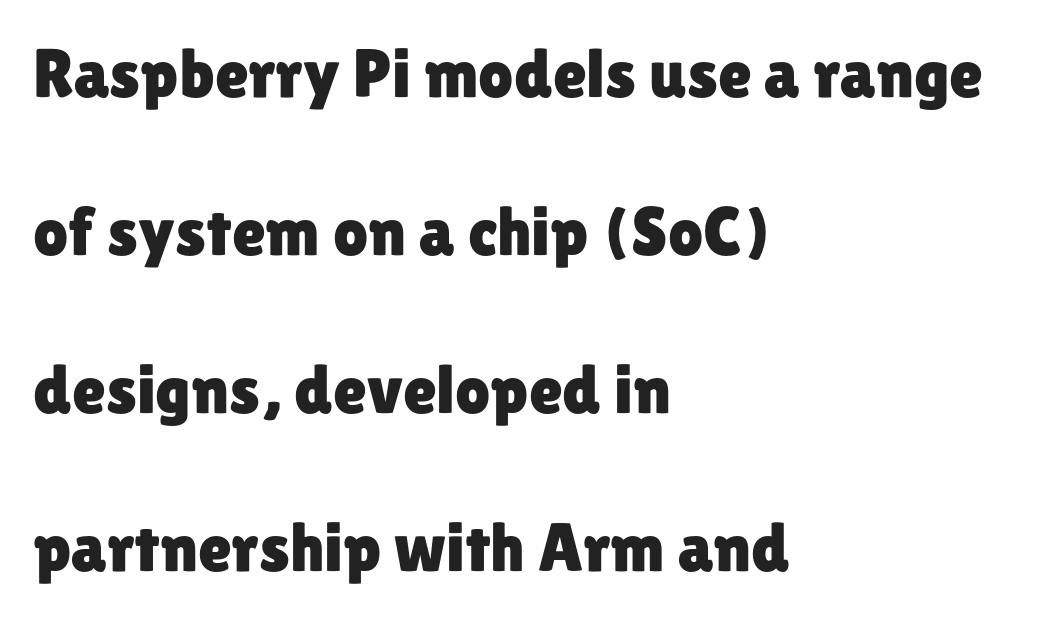
The setting favours the left margin, as ordinary paragraphs usually do. Italic: no, the glyphs are upright roman. The space between consecutive lines is lavish. Here the designer chose a conventional face with non-uniform glyph widths.
